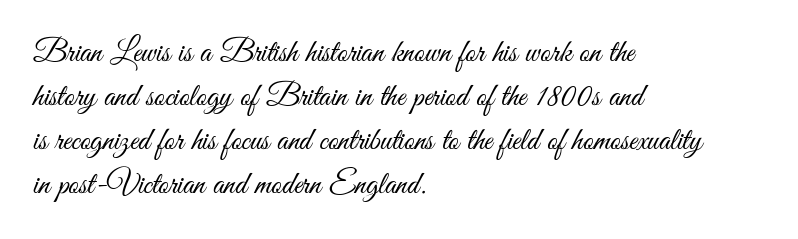
{"serif": "no", "bold": "no", "weight": "light", "width": "condensed", "stroke_contrast": "medium", "x_height": "small", "monospaced": "no", "underline": "no", "align": "left", "line_spacing": "normal", "line_spacing_ratio": 1.37, "letter_spacing": "normal", "letter_spacing_em": 0.0, "glyph_px": 32}
